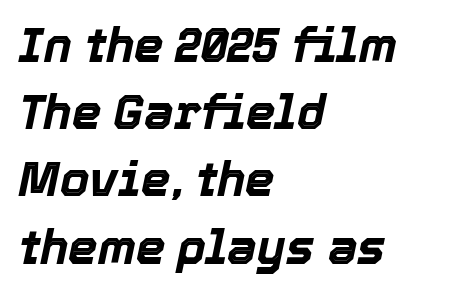
The image shows 47 px bold type, italic (leaning right); set left-aligned, normal line spacing (1.43x), normal letter spacing, not underlined; a medium x-height.
